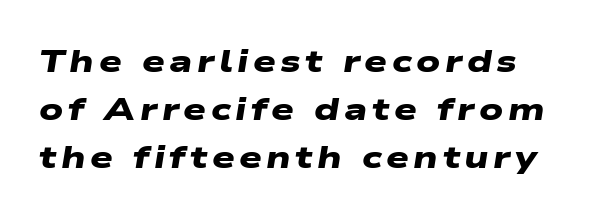
{"serif": "no", "bold": "yes", "weight": "heavy", "width": "wide", "stroke_contrast": "low", "x_height": "medium", "monospaced": "no", "underline": "no", "line_spacing": "normal", "line_spacing_ratio": 1.5, "glyph_px": 32}
